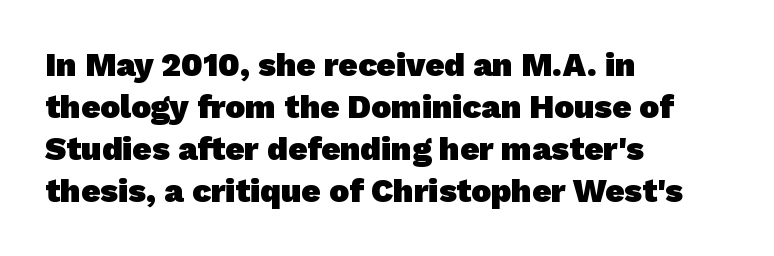
The image shows 33 px heavy sans-serif type; set left-aligned, normal line spacing (1.27x), normal letter spacing, not underlined; low stroke contrast and a medium x-height.
